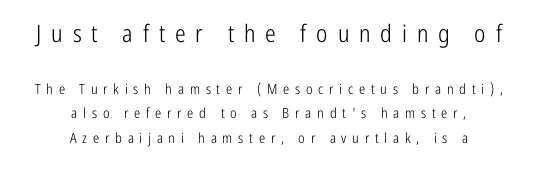
The image shows 24 px text type, upright; set centered, line spacing 1.74x, unusually wide letter spacing (+0.41 em), not underlined; the first (top) block is 1.71x larger.
